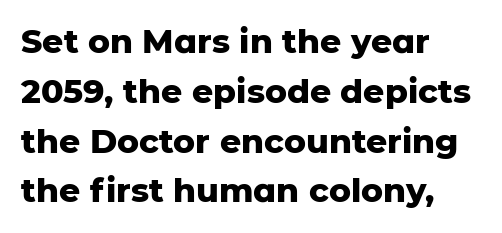
Q: Is the text bold? A: Yes.
Q: Is the text italic (slanted)? A: No, it is upright.
Q: Is the typeface a serif or a sans-serif typeface? A: Sans-serif.
Q: Is the text underlined? A: No.
Q: How is the paragraph aligned? A: Left-aligned.
Q: Is the spacing between letters normal or unusually wide? A: Normal.
Q: Is the spacing between lines tight, normal or loose? A: Normal.
Q: Width (condensed, normal, or wide)? A: Normal.
Q: Stroke contrast? A: Low.
Q: x-height? A: Medium.
Q: Monospaced? A: No.
